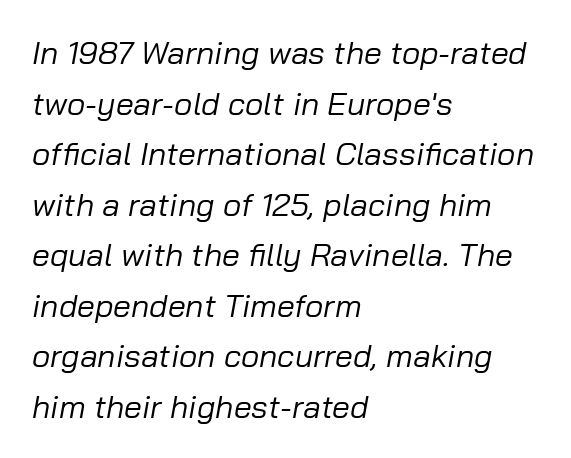
The rendering uses natural spacing where letterforms have individual widths. Where is the straight margin? On the left. The passage shown is not bold in any degree. If you drew a line through each stem, it would be angled. Lines of text with bare space underneath.
